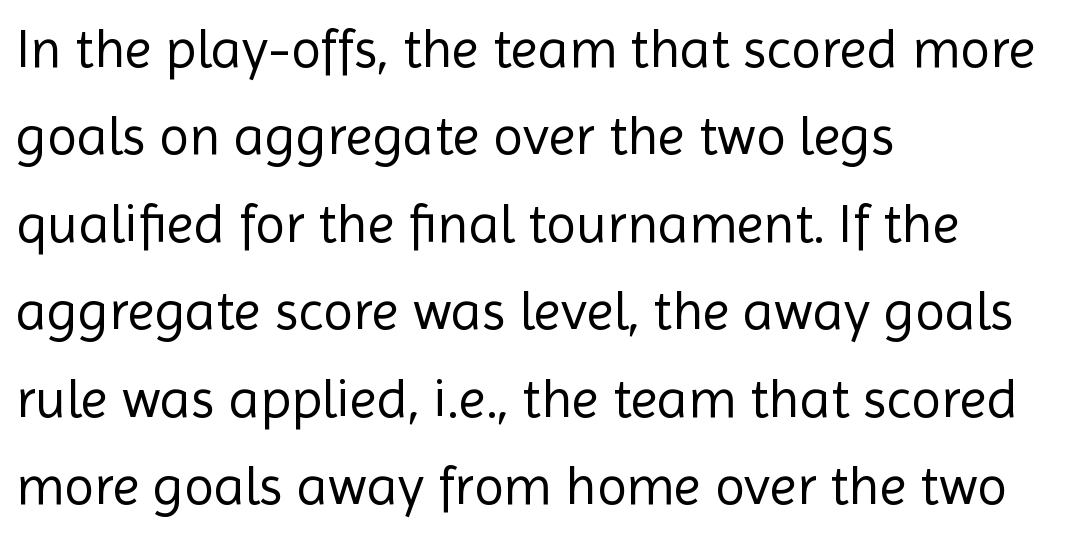
A quiet, ordinary-to-light weight characterises the typeface. If you measured baseline to baseline, you'd find a middling distance. The designer went with a sans here, leaving each stem footless. Lines of text with bare space underneath.
